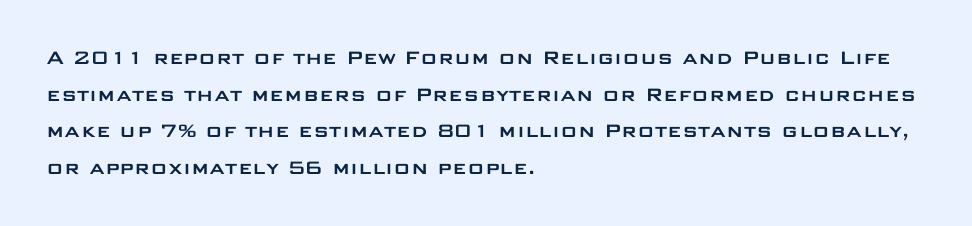
Q: Is the text italic (slanted)? A: No, it is upright.
Q: Is the text underlined? A: No.
Q: How is the paragraph aligned? A: Left-aligned.
Q: Is the spacing between letters normal or unusually wide? A: Normal.
Q: Is the spacing between lines tight, normal or loose? A: Normal.
